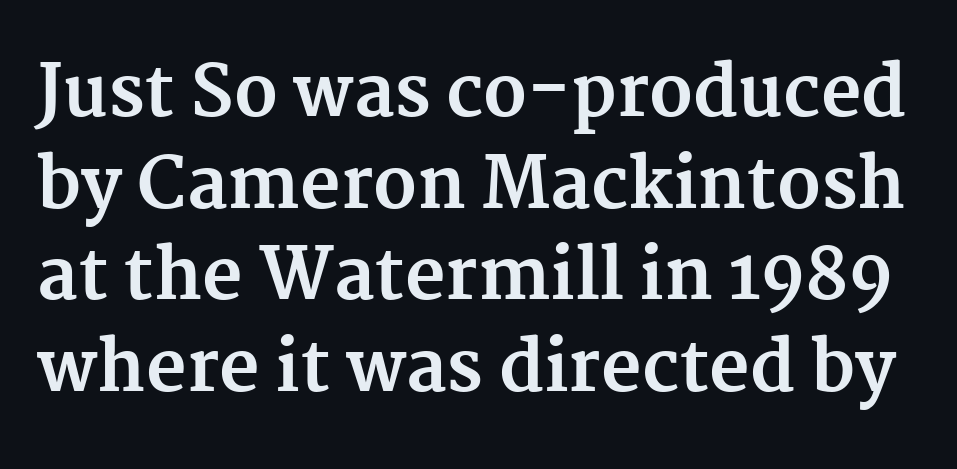
{"serif": "yes", "italic": "no", "bold": "yes", "weight": "bold", "width": "normal", "stroke_contrast": "medium", "x_height": "medium", "monospaced": "no", "underline": "no", "line_spacing": "normal", "line_spacing_ratio": 1.31, "letter_spacing": "normal", "letter_spacing_em": 0.0, "glyph_px": 70}
